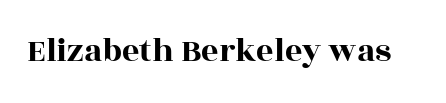
{"serif": "yes", "italic": "no", "width": "wide", "x_height": "large", "monospaced": "no", "underline": "no", "letter_spacing": "normal", "letter_spacing_em": 0.0, "glyph_px": 34}
